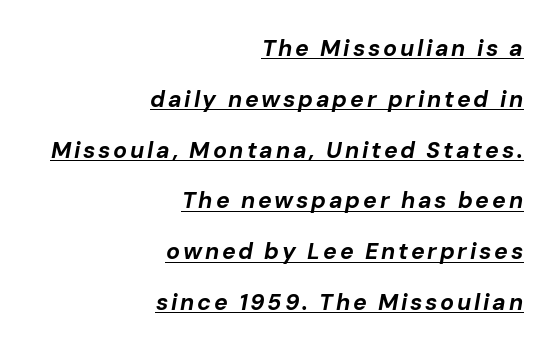
The image shows 23 px bold type, italic (leaning right); set right-aligned, loose line spacing (2.21x), underlined.
